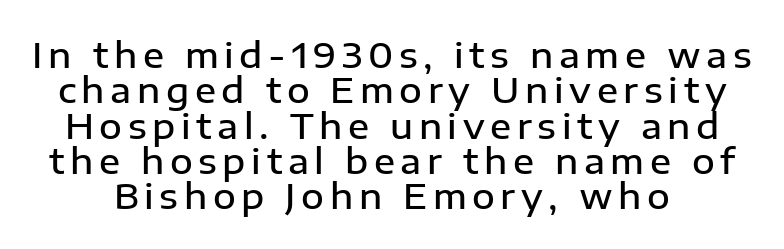
The image shows 35 px semibold sans-serif type, upright; set tight line spacing (1.01x), not underlined; low stroke contrast and a medium x-height.
